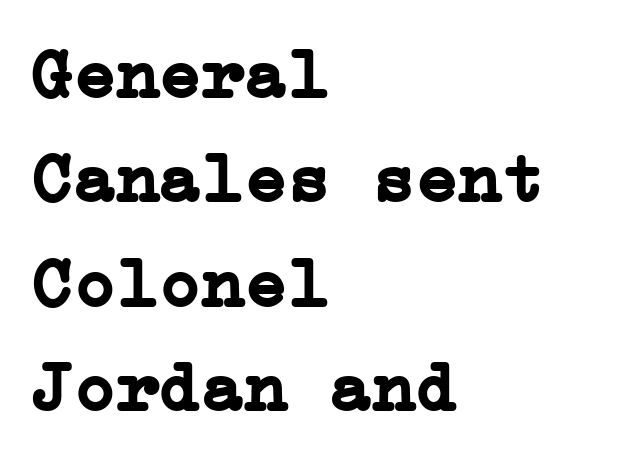
The designer went with a serif here, giving each stem small feet. Every character sits straight up, as roman type does. I'd describe the lettering as bold — thick and assertive. The text block is weighted toward the left margin, trailing off unevenly rightward. A clean baseline with only descenders dipping below it.
